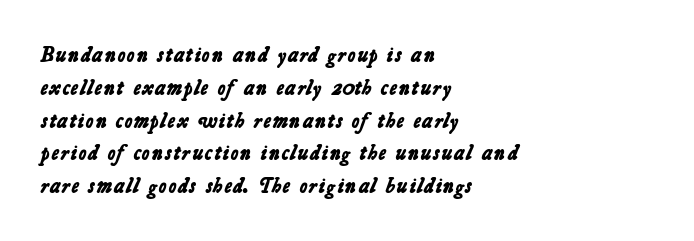
Q: Is the text bold? A: Yes.
Q: Is the text underlined? A: No.
Q: How is the paragraph aligned? A: Left-aligned.
Q: Is the spacing between letters normal or unusually wide? A: Normal.
Q: Is the spacing between lines tight, normal or loose? A: Normal.
